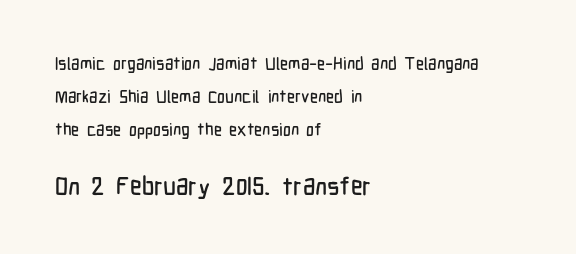
The image shows 25 px text type, upright; set left-aligned, loose line spacing (1.94x), normal letter spacing, not underlined; the second (bottom) block is 1.47x larger.
